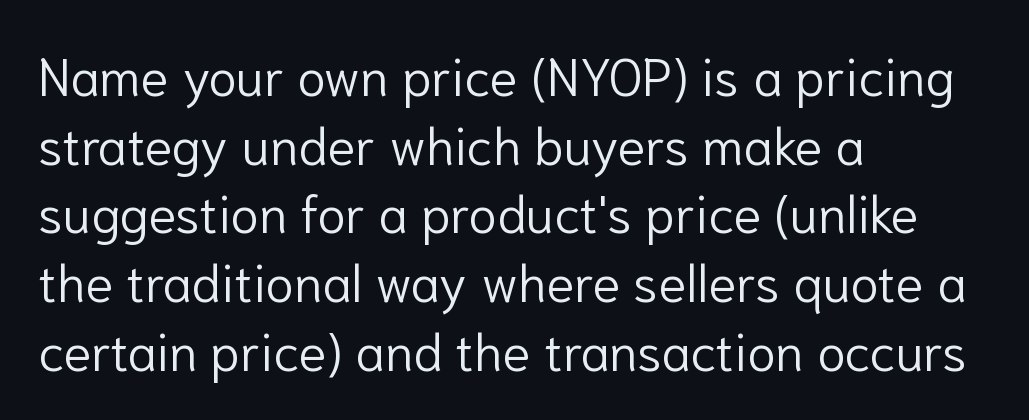
Q: Is the text bold? A: No.
Q: Is the text italic (slanted)? A: No, it is upright.
Q: Is the typeface a serif or a sans-serif typeface? A: Sans-serif.
Q: Is the text underlined? A: No.
Q: How is the paragraph aligned? A: Left-aligned.
Q: Is the spacing between letters normal or unusually wide? A: Normal.
Q: Is the spacing between lines tight, normal or loose? A: Normal.
Q: Width (condensed, normal, or wide)? A: Normal.
Q: Stroke contrast? A: Low.
Q: x-height? A: Medium.
Q: Monospaced? A: No.
